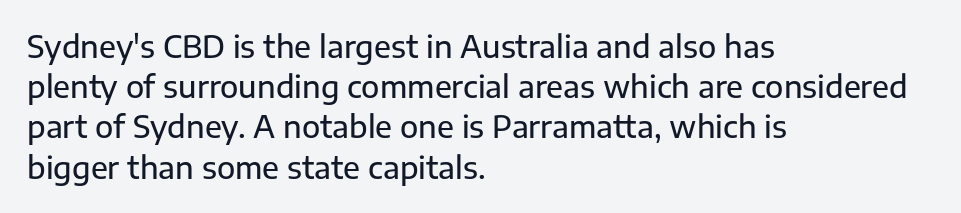
A typesetter would mark this as roman, not italic. The ragged edge is on the right, which tells us the setting is flush left. The lines sit at an ordinary, default distance from one another. The face used here is a sans, in the tradition of grotesques and geometrics.
